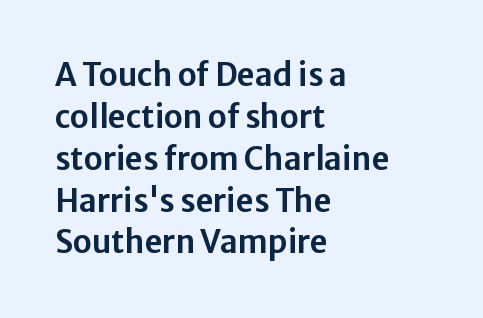
Each line starts at the same left margin while the right side varies. A typesetter would call this proportional, since set widths differ per character. Notice how descenders clear the ascenders below comfortably — that's standard leading. Descenders are the only things crossing below the line.
